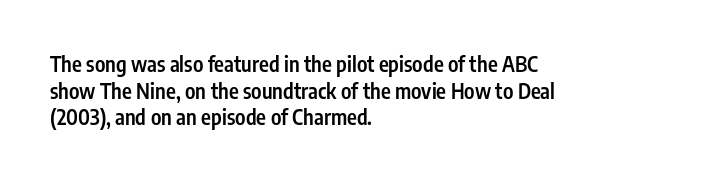
The image shows 21 px text type, upright; set left-aligned, normal line spacing (1.27x), normal letter spacing, not underlined.
